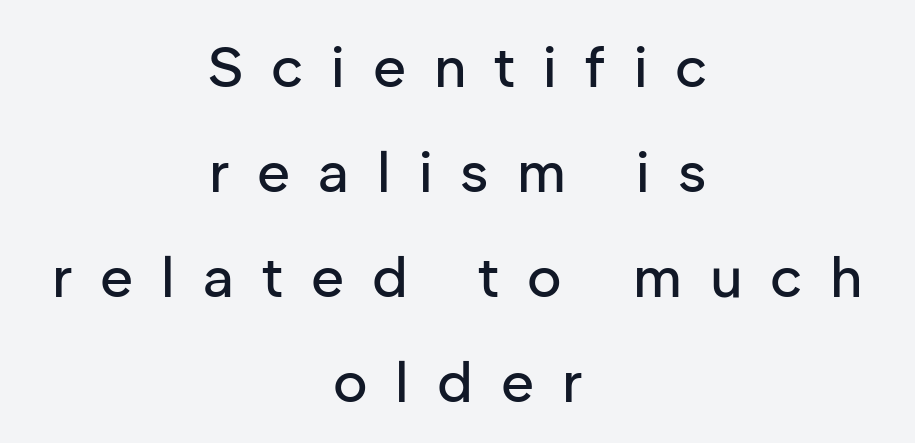
This sample has the flowing, uneven cadence of proportional lettering. The strip under each line holds only bare page. Short and long lines alike share a common midpoint. The typography opts for an upright posture over an oblique one. Glyph-to-glyph distance is far greater than everyday printed text. The characters display no serif detailing; their extremities are plain.
